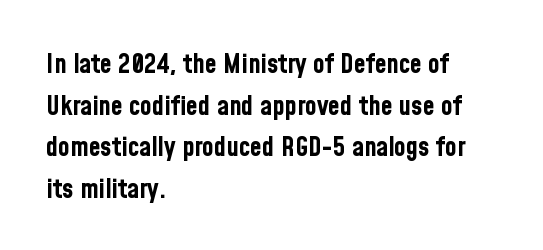
{"italic": "no", "bold": "yes", "underline": "no", "align": "left", "line_spacing": "normal", "line_spacing_ratio": 1.54, "letter_spacing": "normal", "letter_spacing_em": 0.0, "glyph_px": 27}
